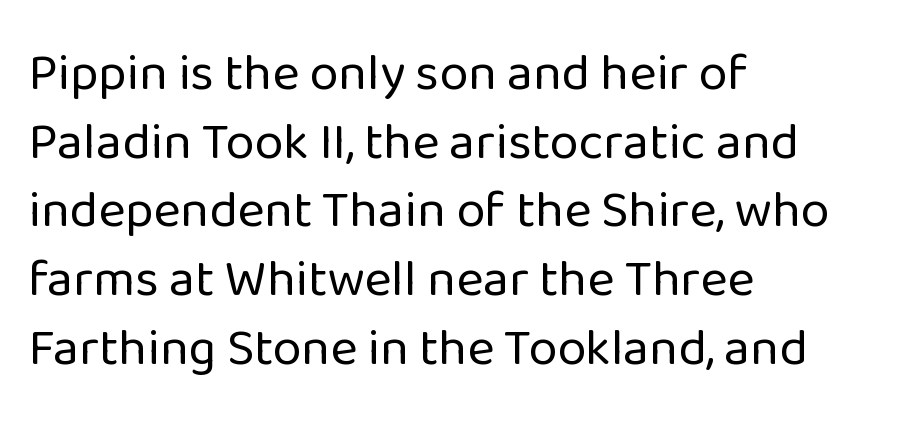
The lettering holds an erect, upright posture throughout. These lines keep a tight, regular rhythm from letter to letter. Lines of text with bare space underneath. Does the copy run flush right? No — it runs flush left. Bold? No — there's no thickening of the strokes. You could not count columns in this text — the font is proportionally spaced.
